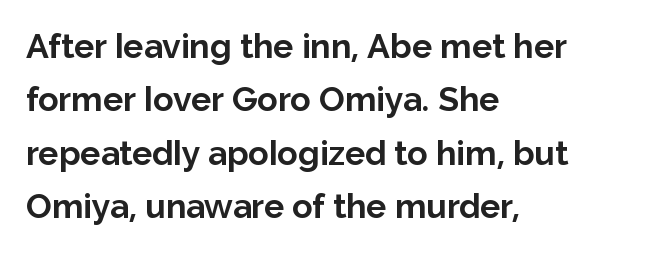
{"serif": "no", "italic": "no", "bold": "yes", "weight": "bold", "width": "normal", "stroke_contrast": "low", "x_height": "medium", "monospaced": "no", "underline": "no", "align": "left", "line_spacing": "normal", "line_spacing_ratio": 1.57, "letter_spacing": "normal", "letter_spacing_em": 0.0, "glyph_px": 34}
